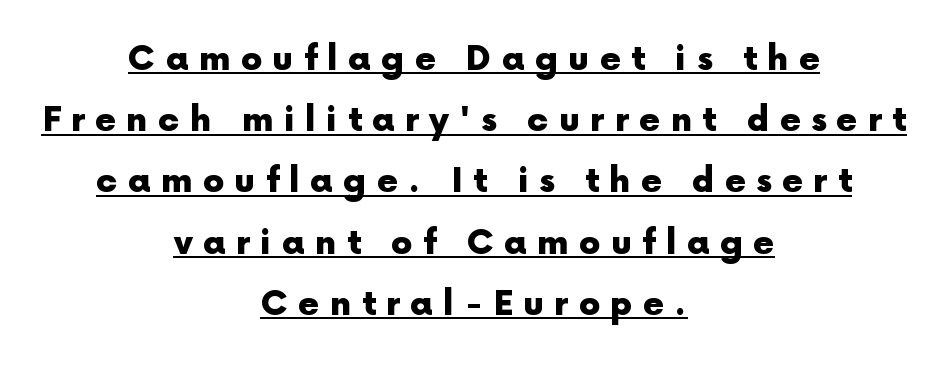
Q: Is the text bold? A: Yes.
Q: Is the text italic (slanted)? A: No, it is upright.
Q: Is the typeface a serif or a sans-serif typeface? A: Sans-serif.
Q: Is the text underlined? A: Yes.
Q: How is the paragraph aligned? A: Centered.
Q: Is the spacing between letters normal or unusually wide? A: Unusually wide.
Q: Width (condensed, normal, or wide)? A: Normal.
Q: x-height? A: Medium.
Q: Monospaced? A: No.
